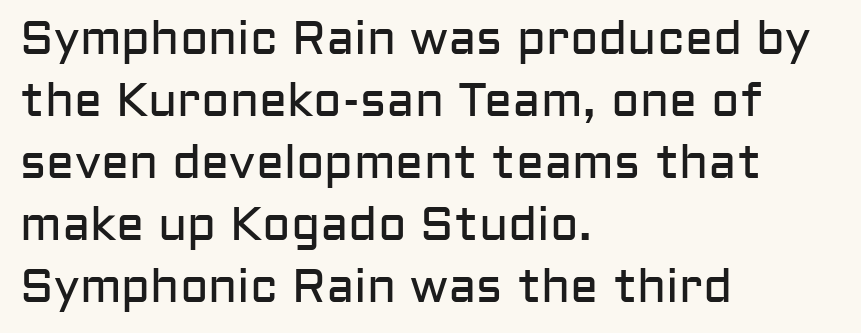
Q: Is the text bold? A: No.
Q: Is the text italic (slanted)? A: No, it is upright.
Q: Is the typeface a serif or a sans-serif typeface? A: Sans-serif.
Q: Is the text underlined? A: No.
Q: How is the paragraph aligned? A: Left-aligned.
Q: Is the spacing between letters normal or unusually wide? A: Normal.
Q: Is the spacing between lines tight, normal or loose? A: Normal.
Q: Width (condensed, normal, or wide)? A: Normal.
Q: Stroke contrast? A: Low.
Q: x-height? A: Medium.
Q: Monospaced? A: No.
